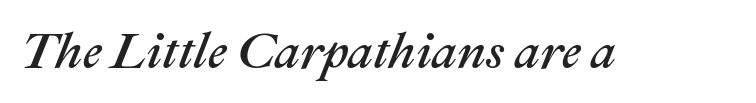
When letters slant like this, we call the style italic. A clean baseline with only descenders dipping below it. Compared with typical body copy, the letter spacing here is the same. Is this a fixed-width face? No — the glyphs have proportional, varying widths.
